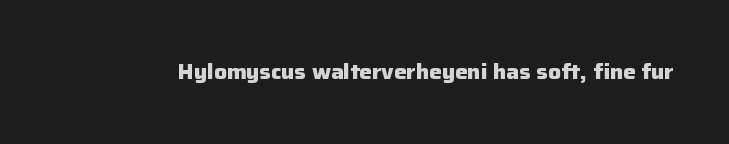
The letterforms sit shoulder to shoulder at normal distance. These lines were composed using upright roman letters. Check the space under the baseline: it is left empty. The sample has been set heavy, in full bold.
